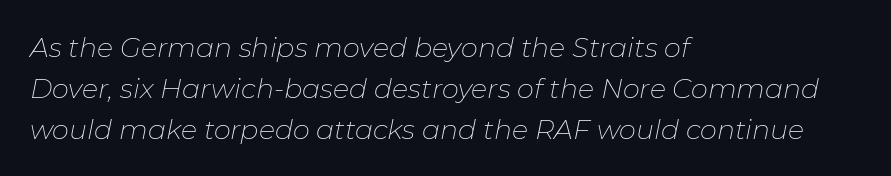
This rendering leaves character spacing at its baseline value. Counters stay open thanks to moderate or lighter strokes. The leading is moderate, giving the passage an even texture. A bare baseline throughout the passage.
